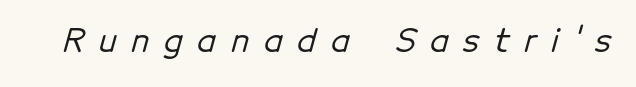
{"serif": "no", "width": "normal", "stroke_contrast": "low", "x_height": "medium", "monospaced": "no", "underline": "no", "letter_spacing": "wide", "letter_spacing_em": 0.46, "glyph_px": 32}
